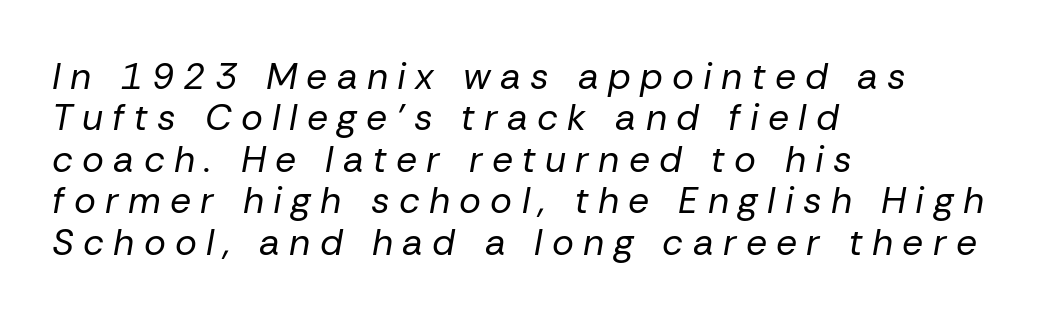
Q: Is the text bold? A: No.
Q: Is the text italic (slanted)? A: Yes, it leans right by about 10 degrees.
Q: Is the text underlined? A: No.
Q: How is the paragraph aligned? A: Left-aligned.
Q: Is the spacing between letters normal or unusually wide? A: Unusually wide.
Q: Is the spacing between lines tight, normal or loose? A: Tight.
Q: Width (condensed, normal, or wide)? A: Normal.
Q: Stroke contrast? A: Low.
Q: x-height? A: Medium.
Q: Monospaced? A: No.
